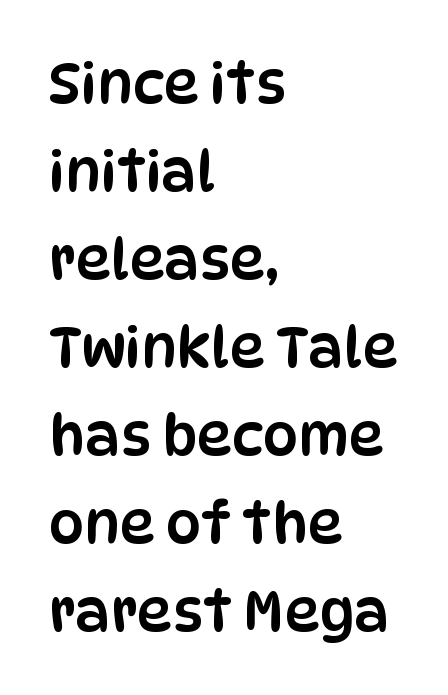
The ragged edge is on the right, which tells us the setting is flush left. The rendering uses a moderate line-height, typical for paragraphs. This is the regular roman posture of the typeface. Is this a fixed-width face? No — the glyphs have proportional, varying widths.
